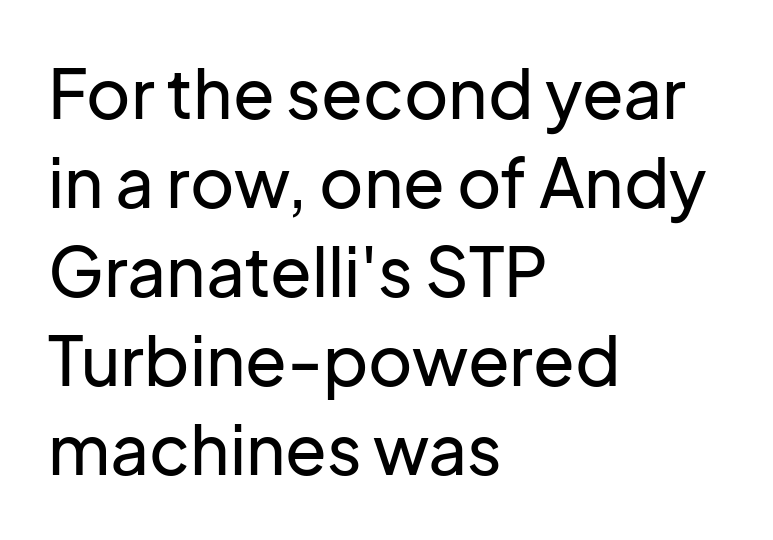
The image shows 68 px sans-serif type, upright; set left-aligned, normal line spacing (1.31x), normal letter spacing, not underlined; low stroke contrast and a medium x-height.
